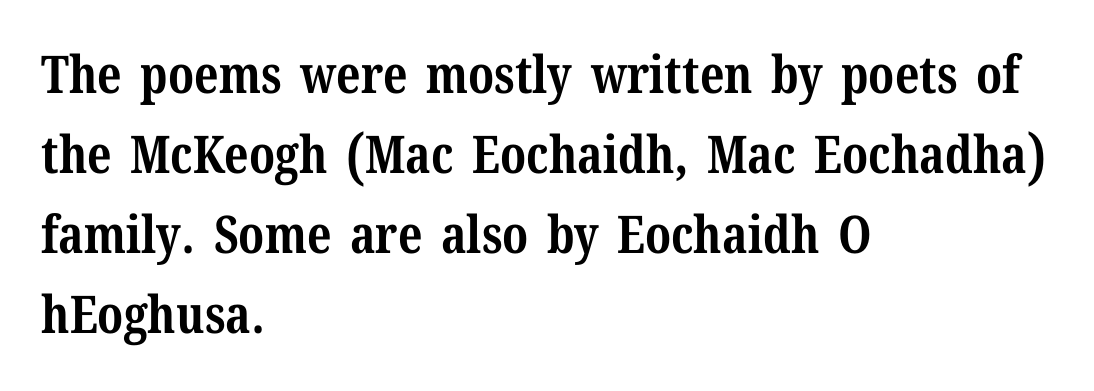
{"serif": "yes", "italic": "no", "bold": "yes", "weight": "bold", "width": "normal", "stroke_contrast": "medium", "x_height": "medium", "monospaced": "no", "underline": "no", "align": "left", "line_spacing": "normal", "line_spacing_ratio": 1.54, "letter_spacing": "normal", "letter_spacing_em": 0.0, "glyph_px": 52}
